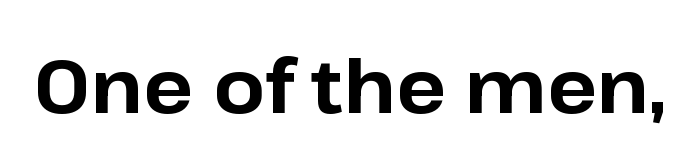
Each letter keeps its own natural width here, so spacing adapts to shape. The font's upright variant was chosen for this text. Grotesque or geometric, the face here clearly has no serifs. The font is running at its bold setting. Honestly, the letter spacing is just normal — you wouldn't notice it.
